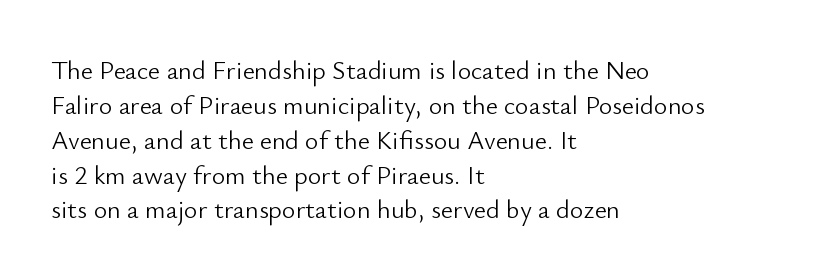
The strip under each line holds only bare page. Short note: letters normally spaced. The axis of the letterforms is exactly vertical. Line spacing here is normal. The rendering anchors every line to the left-hand side.
